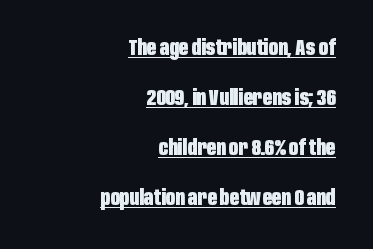
Q: Is the text bold? A: Yes.
Q: Is the text italic (slanted)? A: No, it is upright.
Q: Is the text underlined? A: Yes.
Q: How is the paragraph aligned? A: Right-aligned.
Q: Is the spacing between letters normal or unusually wide? A: Normal.
Q: Is the spacing between lines tight, normal or loose? A: Loose.
